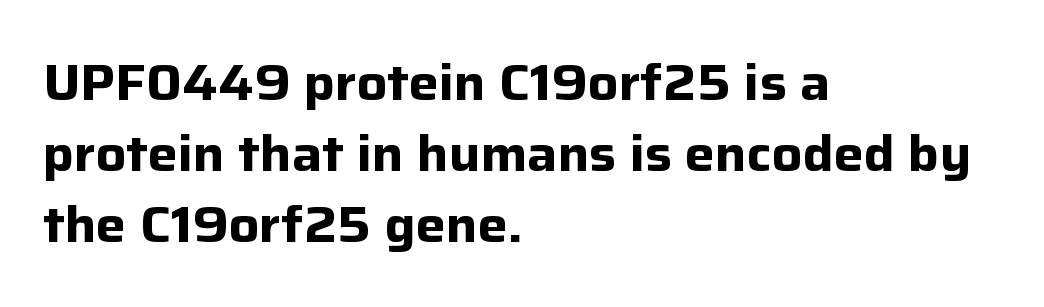
{"serif": "no", "italic": "no", "bold": "yes", "weight": "bold", "width": "normal", "stroke_contrast": "low", "x_height": "medium", "monospaced": "no", "underline": "no", "align": "left", "line_spacing": "normal", "line_spacing_ratio": 1.42, "letter_spacing": "normal", "letter_spacing_em": 0.0, "glyph_px": 50}
